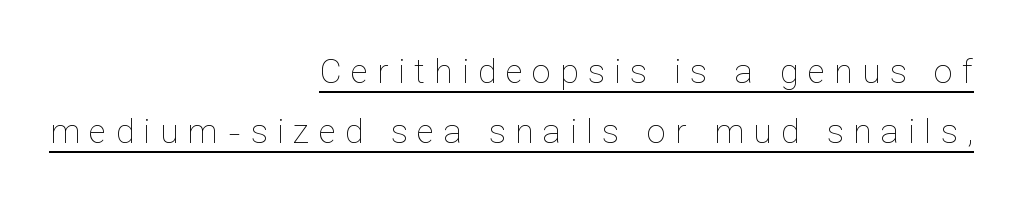
Q: Is the text bold? A: No.
Q: Is the text italic (slanted)? A: No, it is upright.
Q: Is the text underlined? A: Yes.
Q: How is the paragraph aligned? A: Right-aligned.
Q: Is the spacing between letters normal or unusually wide? A: Unusually wide.
Q: Width (condensed, normal, or wide)? A: Normal.
Q: Stroke contrast? A: Low.
Q: x-height? A: Medium.
Q: Monospaced? A: No.
